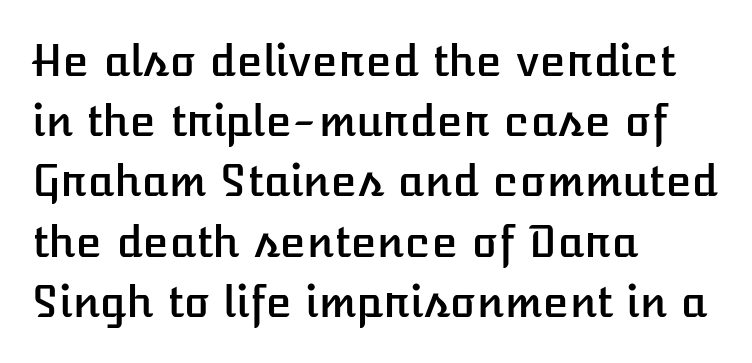
Q: Is the text italic (slanted)? A: No, it is upright.
Q: Is the text underlined? A: No.
Q: How is the paragraph aligned? A: Left-aligned.
Q: Is the spacing between letters normal or unusually wide? A: Normal.
Q: Is the spacing between lines tight, normal or loose? A: Normal.
Q: Width (condensed, normal, or wide)? A: Normal.
Q: Stroke contrast? A: Low.
Q: x-height? A: Medium.
Q: Monospaced? A: No.
